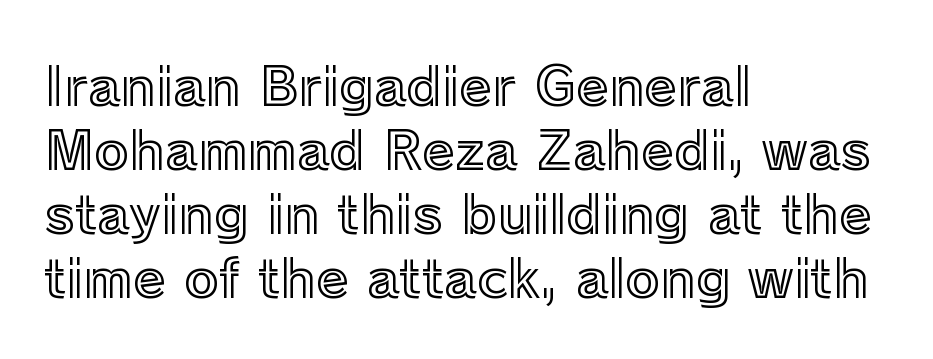
Q: Is the text italic (slanted)? A: No, it is upright.
Q: Is the text underlined? A: No.
Q: How is the paragraph aligned? A: Left-aligned.
Q: Is the spacing between letters normal or unusually wide? A: Normal.
Q: Width (condensed, normal, or wide)? A: Normal.
Q: x-height? A: Medium.
Q: Monospaced? A: No.
